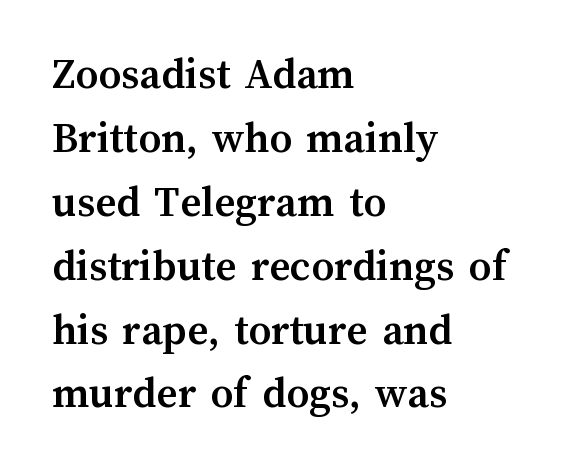
Q: Is the text bold? A: Yes.
Q: Is the text italic (slanted)? A: No, it is upright.
Q: Is the text underlined? A: No.
Q: How is the paragraph aligned? A: Left-aligned.
Q: Is the spacing between letters normal or unusually wide? A: Normal.
Q: Is the spacing between lines tight, normal or loose? A: Normal.
Q: Width (condensed, normal, or wide)? A: Normal.
Q: Stroke contrast? A: Medium.
Q: x-height? A: Medium.
Q: Monospaced? A: No.
